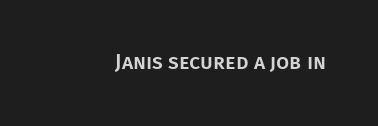
Every character sits straight up, as roman type does. The string is rendered with underlining switched off. Students, note that the glyphs here touch the page at normal intervals.
